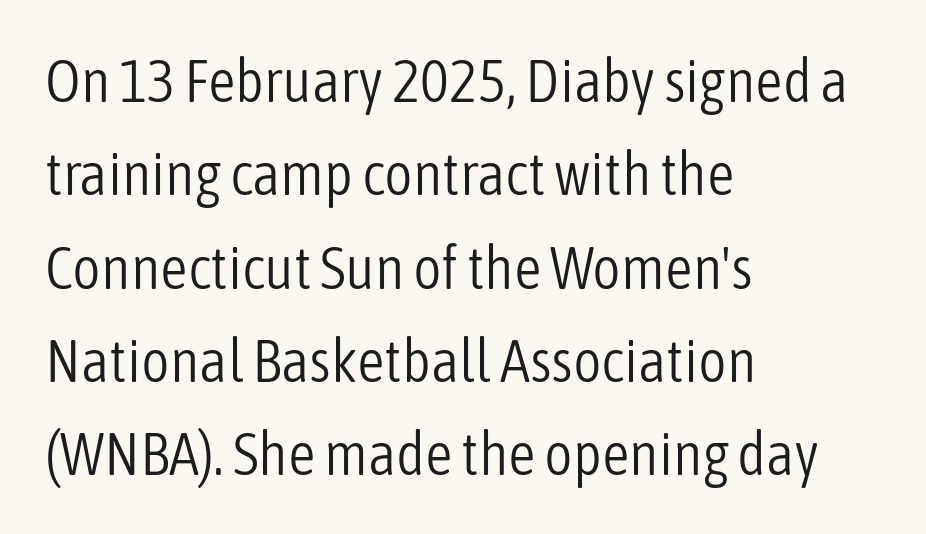
Q: Is the text bold? A: No.
Q: Is the text italic (slanted)? A: No, it is upright.
Q: Is the typeface a serif or a sans-serif typeface? A: Sans-serif.
Q: Is the text underlined? A: No.
Q: How is the paragraph aligned? A: Left-aligned.
Q: Is the spacing between letters normal or unusually wide? A: Normal.
Q: Is the spacing between lines tight, normal or loose? A: Normal.
Q: Width (condensed, normal, or wide)? A: Condensed.
Q: Stroke contrast? A: Low.
Q: x-height? A: Medium.
Q: Monospaced? A: No.
